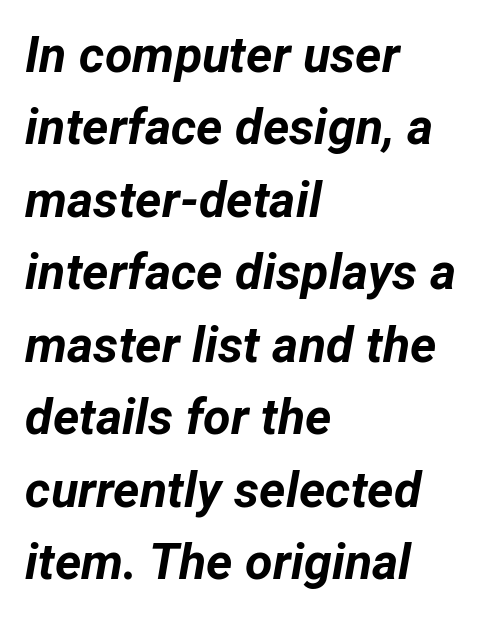
{"italic": "yes", "lean": "right", "slant_degrees": 12, "bold": "yes", "weight": "bold", "width": "normal", "stroke_contrast": "low", "x_height": "medium", "monospaced": "no", "underline": "no", "align": "left", "line_spacing": "normal", "line_spacing_ratio": 1.45, "letter_spacing": "normal", "letter_spacing_em": 0.0, "glyph_px": 50}
